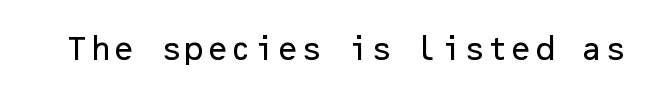
The image shows 27 px text type, upright; set normal letter spacing, not underlined.
